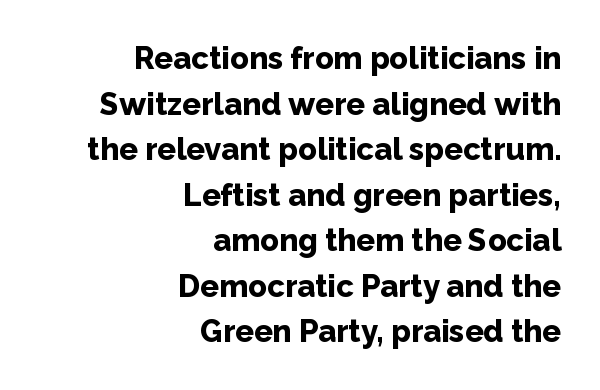
The image shows 31 px bold sans-serif type, upright; set right-aligned, normal line spacing (1.47x), normal letter spacing, not underlined; low stroke contrast and a medium x-height.
